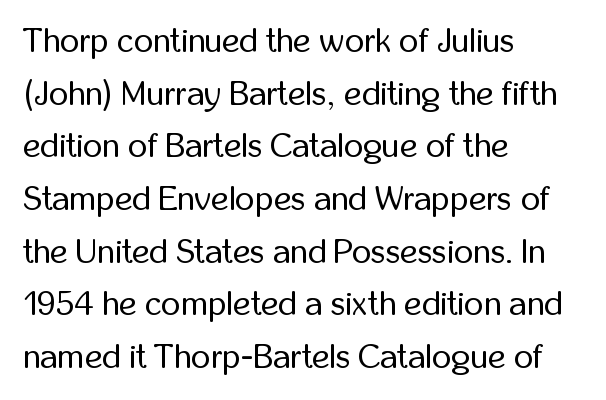
{"serif": "no", "italic": "no", "bold": "no", "weight": "regular", "width": "condensed", "stroke_contrast": "low", "x_height": "medium", "monospaced": "no", "underline": "no", "align": "left", "line_spacing": "normal", "line_spacing_ratio": 1.55, "letter_spacing": "normal", "letter_spacing_em": 0.0, "glyph_px": 34}
